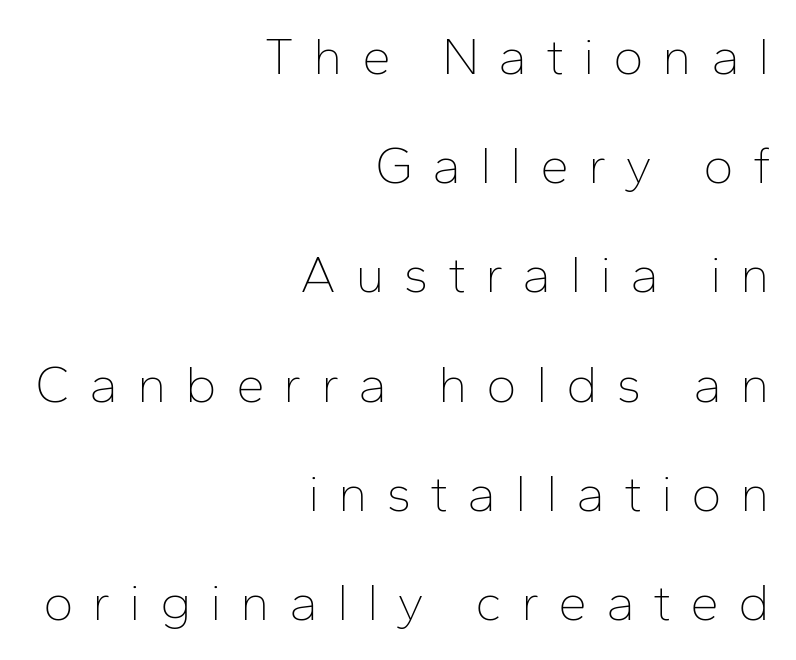
{"serif": "no", "italic": "no", "bold": "no", "weight": "thin", "width": "normal", "stroke_contrast": "low", "x_height": "medium", "monospaced": "no", "underline": "no", "align": "right", "line_spacing": "loose", "line_spacing_ratio": 2.1, "letter_spacing": "wide", "letter_spacing_em": 0.36, "glyph_px": 52}
